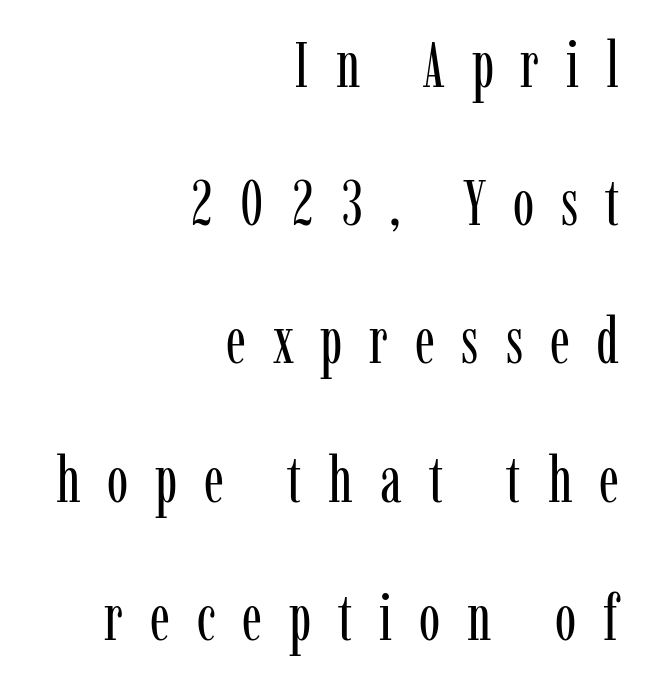
Looks like regular typesetting: each glyph gets only the width it needs. The font is comparable to plain body text, perhaps lighter. Here the glyphs are tracked loosely, breaking word shapes into spaced letters. Compared with typical paragraphs, the rows here are farther apart.
